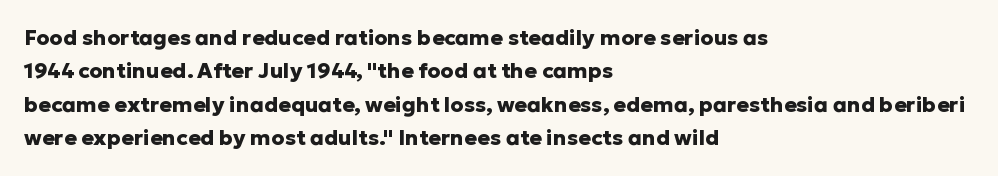
The image shows 21 px bold type, upright; set left-aligned, normal line spacing (1.59x), normal letter spacing, not underlined.
